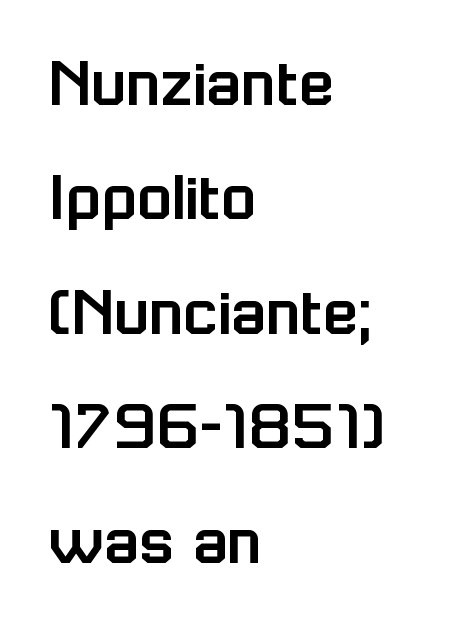
Is this a fixed-width face? No — the glyphs have proportional, varying widths. Between one letter and the next there's only the usual sliver of space. Line starts are locked; line ends wander. No feet cap the strokes, marking this as sans-serif type. No word sits above an underline.
